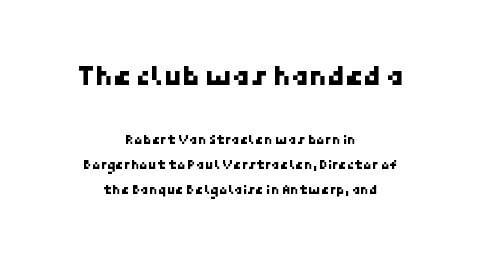
Caption: upper text group enlarged, lower text group reduced. What kind of face is this? One without serifs — a sans. Glance below the letters and you will spot only blank space. Observe the ordinary spacing: letters are neighbours, not strangers.
